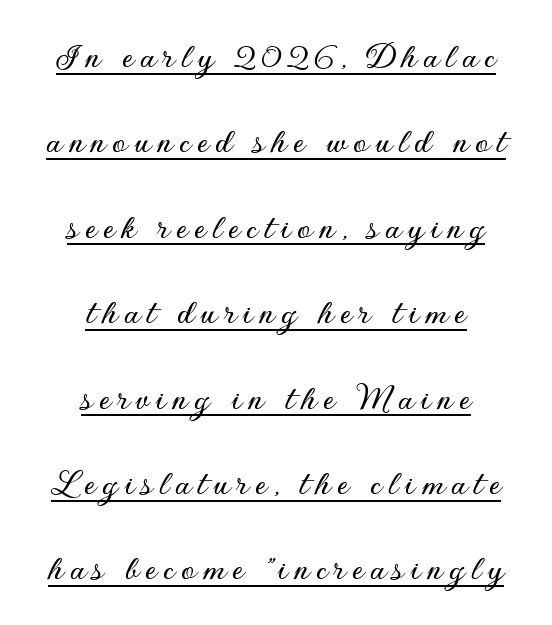
A typesetter would call this proportional, since set widths differ per character. In CSS terms this would be text-align: center. Nothing sits at the stroke ends, so this counts as sans-serif. Airy leading. Decoration check: the copy is underlined.
